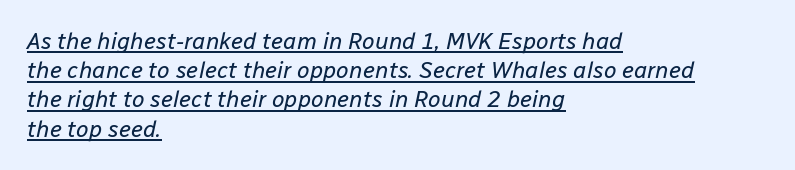
The image shows 23 px text type, italic (leaning right); set left-aligned, normal line spacing (1.27x), normal letter spacing, underlined.
